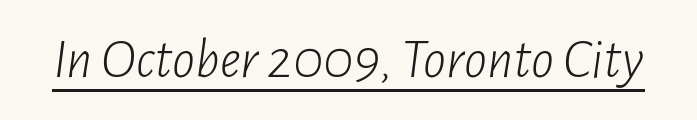
{"italic": "yes", "lean": "right", "slant_degrees": 7, "bold": "no", "weight": "light", "width": "condensed", "stroke_contrast": "low", "x_height": "medium", "monospaced": "no", "underline": "yes", "letter_spacing": "normal", "letter_spacing_em": 0.0, "glyph_px": 57}
